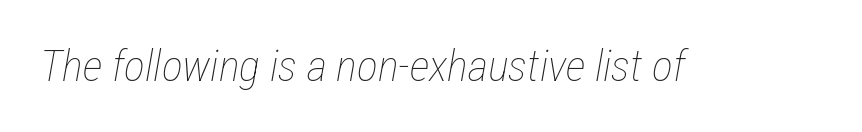
The image shows 44 px thin, condensed type, italic (leaning right); set normal letter spacing, not underlined; low stroke contrast and a medium x-height.
